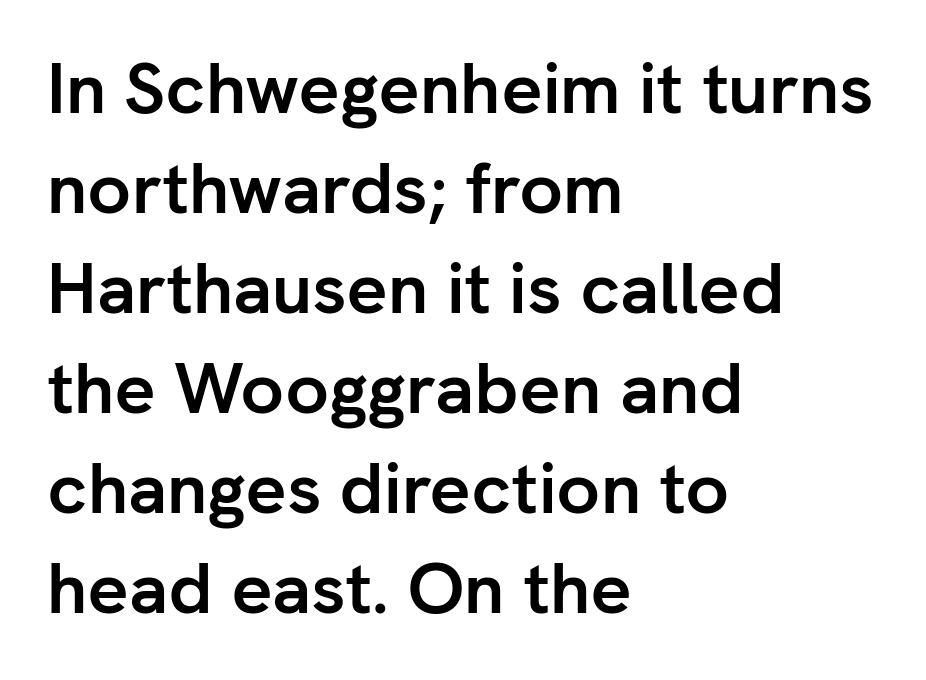
{"serif": "no", "italic": "no", "bold": "yes", "weight": "semibold", "width": "normal", "stroke_contrast": "low", "x_height": "medium", "monospaced": "no", "underline": "no", "align": "left", "line_spacing": "normal", "line_spacing_ratio": 1.39, "letter_spacing": "normal", "letter_spacing_em": 0.0, "glyph_px": 72}
